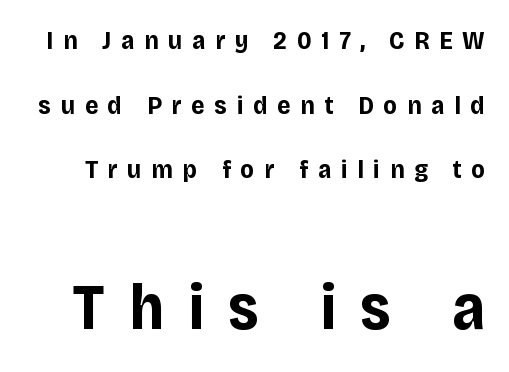
Look at the tracking — it's clearly loosened, letters drifting apart. Strong, thick strokes mark this as bold type. What's the leading like? Stretched, with rows far apart. The face used here appears at its bigger size in the lower chunk.
